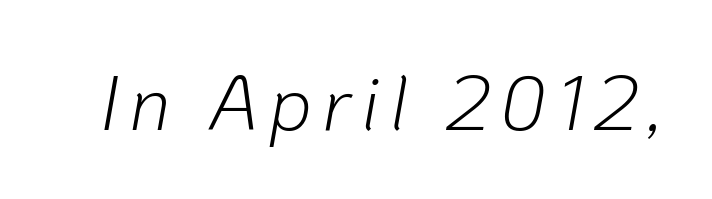
The image shows 77 px light type, italic (leaning right); set not underlined; low stroke contrast and a medium x-height.
